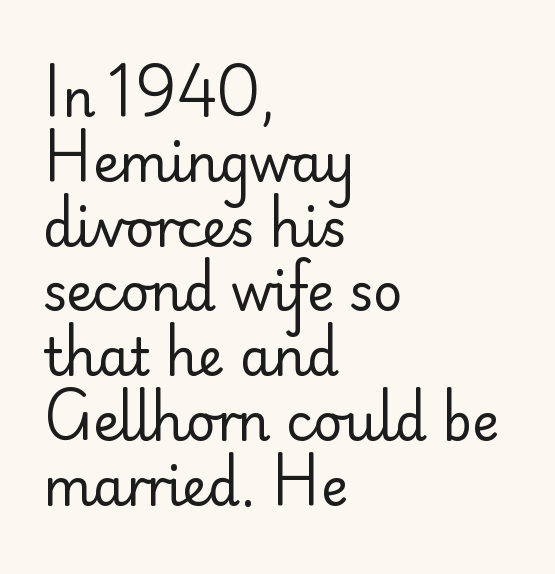
The image shows 51 px regular-weight sans-serif type, upright; set left-aligned, normal line spacing (1.27x), normal letter spacing, not underlined; low stroke contrast and a small x-height.
